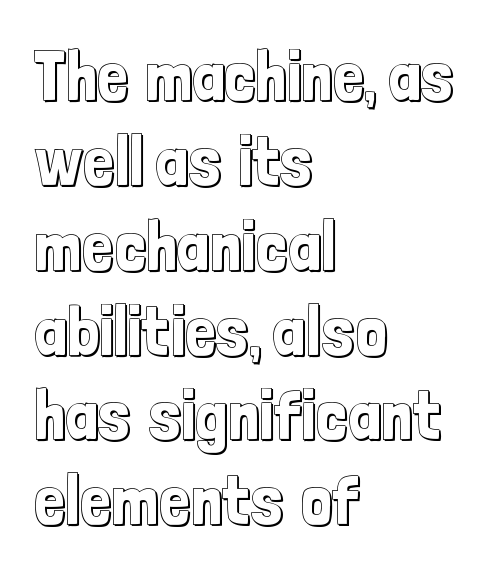
{"italic": "no", "width": "condensed", "x_height": "medium", "monospaced": "no", "underline": "no", "align": "left", "line_spacing_ratio": 1.23, "letter_spacing": "normal", "letter_spacing_em": 0.0, "glyph_px": 69}
